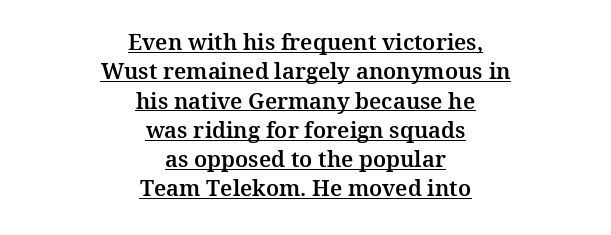
{"italic": "no", "underline": "yes", "align": "center", "line_spacing": "normal", "line_spacing_ratio": 1.33, "letter_spacing": "normal", "letter_spacing_em": 0.0, "glyph_px": 22}
